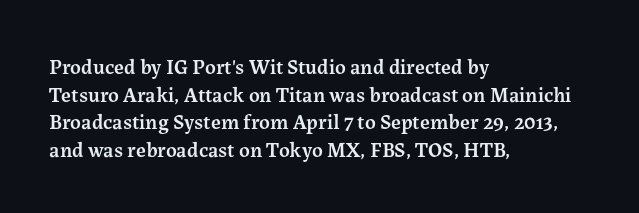
{"italic": "no", "bold": "semi", "underline": "no", "align": "left", "line_spacing": "normal", "line_spacing_ratio": 1.31, "letter_spacing": "normal", "letter_spacing_em": 0.0, "glyph_px": 21}
